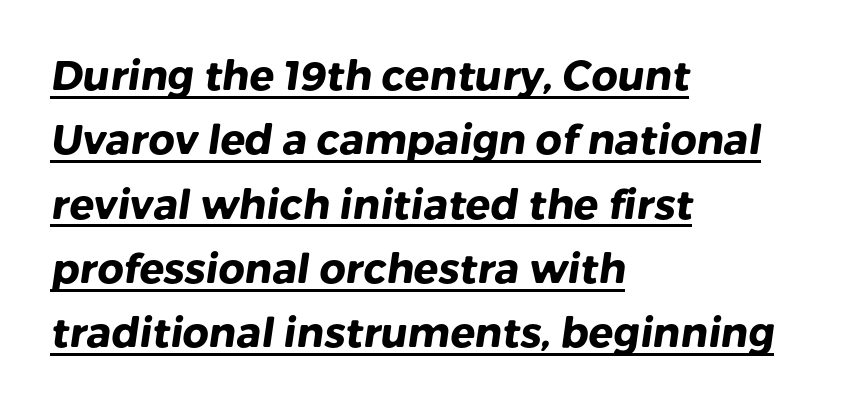
Plenty of ink on the page — the face is bold. Reading down the column, the eye jumps a familiar distance to each next line. This sample has the flowing, uneven cadence of proportional lettering. These lines are composed in type without serifs. The letters sit at their default tracking, neither squeezed nor spread.
